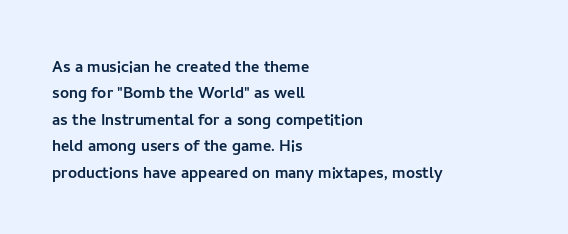
{"italic": "no", "underline": "no", "align": "left", "line_spacing": "normal", "line_spacing_ratio": 1.32, "letter_spacing": "normal", "letter_spacing_em": 0.0, "glyph_px": 20}
